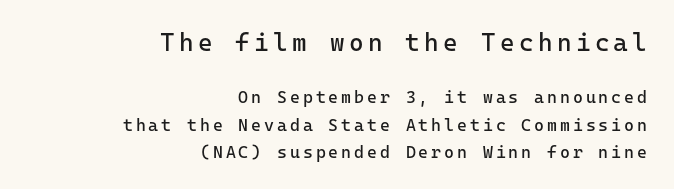
The image shows 25 px text type, upright; set right-aligned, normal line spacing (1.61x), not underlined; the first (top) block is 1.47x larger.
